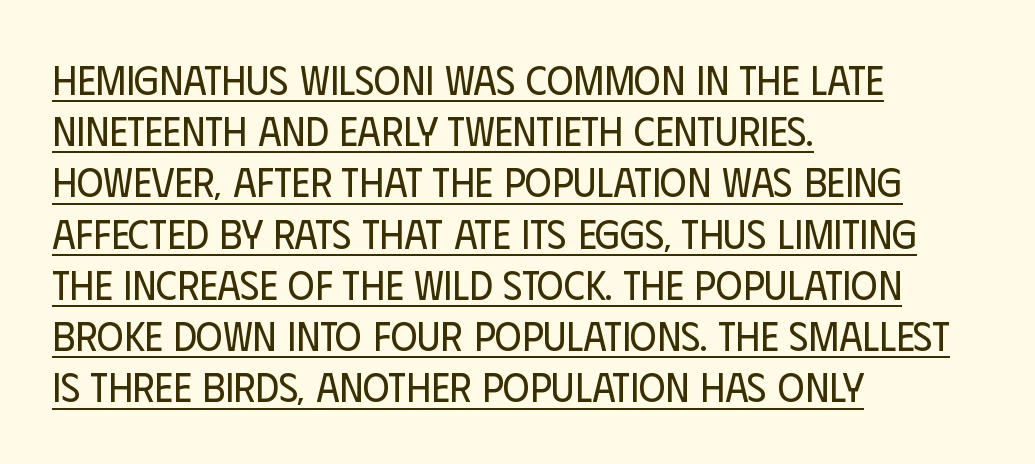
Nobody touched the tracking dial on this one. Think standard paragraph weight, or any step lighter than that. The glyphs are accompanied by a horizontal stroke just below them. The type sits square on the baseline with zero lean. Spacing verdict: proportional, widths tailored to each character. Regarding leading, the lines here are spaced in the standard way.
